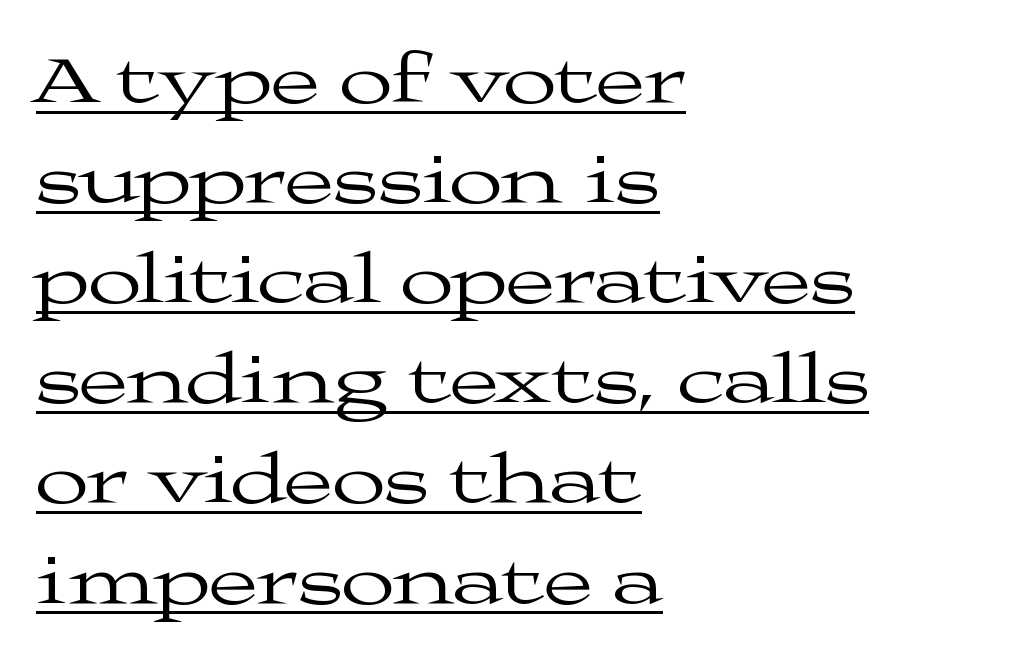
What stands out about the letter spacing? Nothing — it is the standard amount. Descenders here cross a horizontal rule under the line. Spacing verdict: proportional, widths tailored to each character. The lettering stays uniformly vertical, giving the passage a roman look. A serif font was chosen for this passage.
